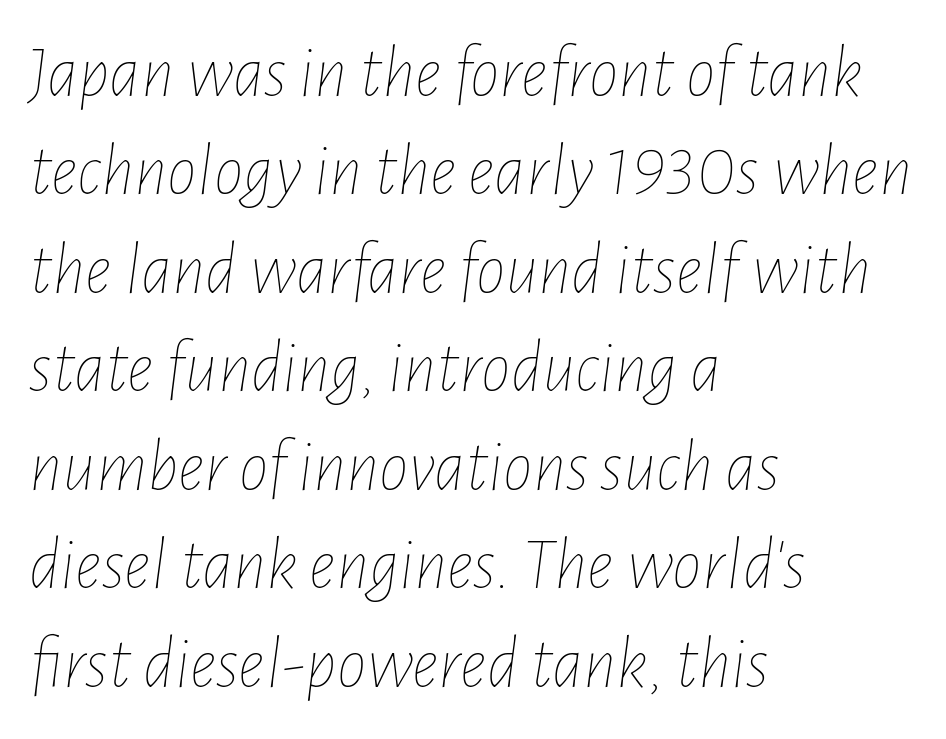
{"italic": "yes", "lean": "right", "slant_degrees": 7, "bold": "no", "weight": "thin", "width": "condensed", "stroke_contrast": "low", "x_height": "medium", "monospaced": "no", "underline": "no", "align": "left", "line_spacing": "normal", "line_spacing_ratio": 1.33, "letter_spacing": "normal", "letter_spacing_em": 0.0, "glyph_px": 74}
